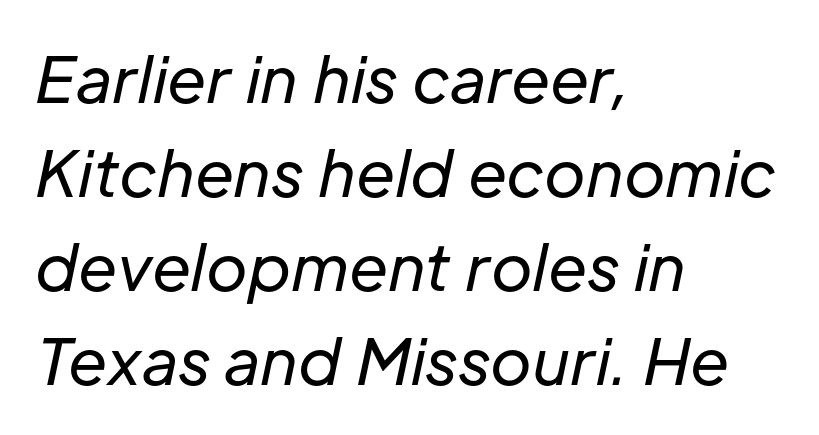
Q: Is the text bold? A: No.
Q: Is the text italic (slanted)? A: Yes, it leans right by about 12 degrees.
Q: Is the text underlined? A: No.
Q: How is the paragraph aligned? A: Left-aligned.
Q: Is the spacing between letters normal or unusually wide? A: Normal.
Q: Is the spacing between lines tight, normal or loose? A: Normal.
Q: Width (condensed, normal, or wide)? A: Normal.
Q: Stroke contrast? A: Low.
Q: x-height? A: Medium.
Q: Monospaced? A: No.
